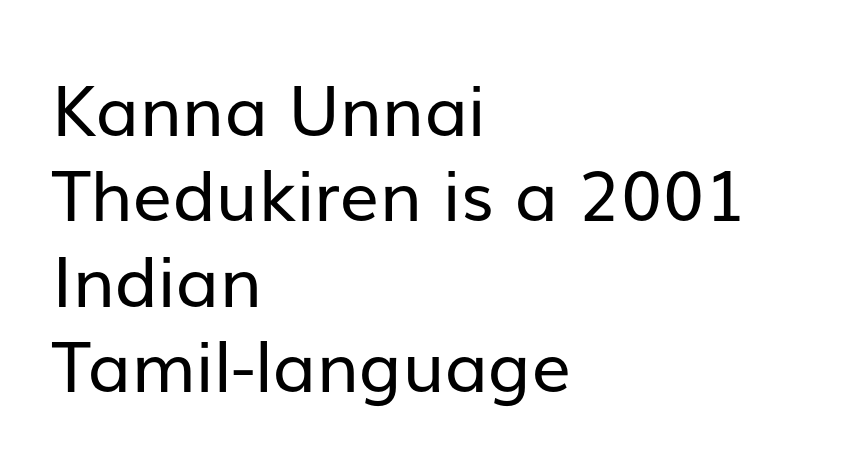
{"serif": "no", "italic": "no", "bold": "no", "weight": "regular", "width": "normal", "stroke_contrast": "low", "x_height": "medium", "monospaced": "no", "underline": "no", "align": "left", "line_spacing_ratio": 1.22, "letter_spacing": "normal", "letter_spacing_em": 0.0, "glyph_px": 70}
